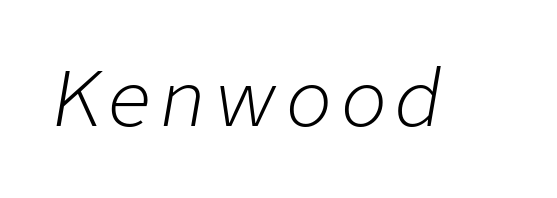
Q: Is the text bold? A: No.
Q: Is the text italic (slanted)? A: Yes, it leans right by about 9 degrees.
Q: Is the text underlined? A: No.
Q: Width (condensed, normal, or wide)? A: Normal.
Q: Stroke contrast? A: Low.
Q: x-height? A: Medium.
Q: Monospaced? A: No.
